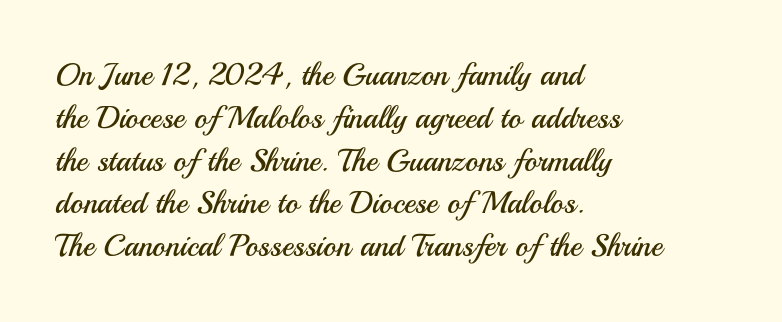
Spacing between characters is what you'd get straight out of the box. The typeface chosen for these lines omits serifs. The weight tops out at a normal text grade. Does the copy run flush right? No — it runs flush left. The space beneath each line is pristine and unruled.
